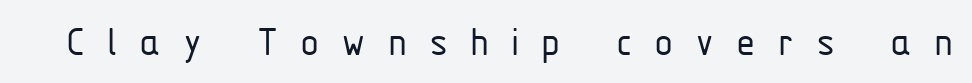
{"serif": "no", "italic": "no", "bold": "no", "weight": "light", "width": "condensed", "stroke_contrast": "low", "x_height": "medium", "monospaced": "no", "underline": "no", "letter_spacing": "wide", "letter_spacing_em": 0.5, "glyph_px": 44}
